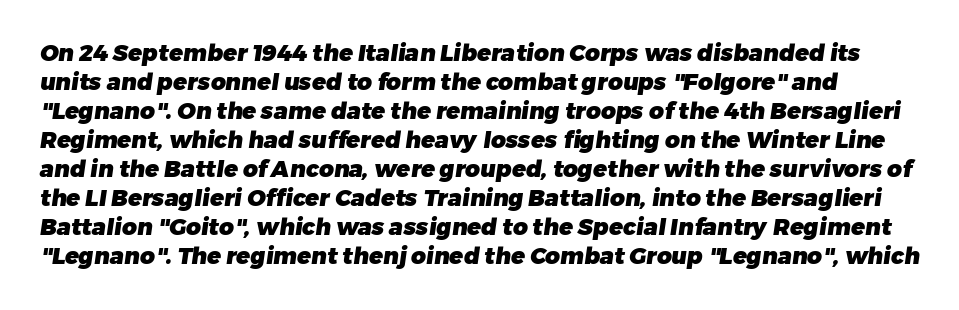
Q: Is the text bold? A: Yes.
Q: Is the text underlined? A: No.
Q: Is the spacing between letters normal or unusually wide? A: Normal.
Q: Is the spacing between lines tight, normal or loose? A: Normal.
